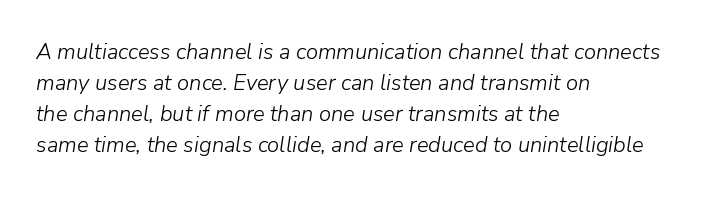
The image shows 22 px text type, italic (leaning right); set left-aligned, normal line spacing (1.41x), normal letter spacing, not underlined.
